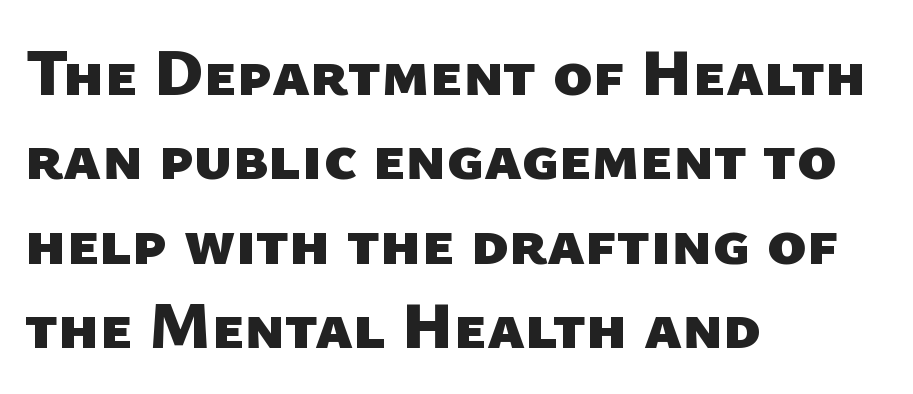
Q: Is the text bold? A: Yes.
Q: Is the typeface a serif or a sans-serif typeface? A: Sans-serif.
Q: Is the text underlined? A: No.
Q: How is the paragraph aligned? A: Left-aligned.
Q: Is the spacing between letters normal or unusually wide? A: Normal.
Q: Is the spacing between lines tight, normal or loose? A: Normal.
Q: Width (condensed, normal, or wide)? A: Normal.
Q: Stroke contrast? A: Low.
Q: x-height? A: Medium.
Q: Monospaced? A: No.
